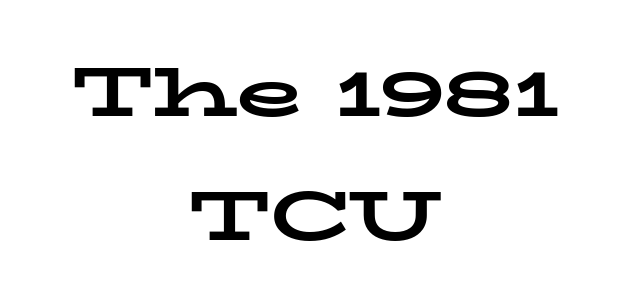
The image shows 69 px bold, wide serif type, upright; set centered, line spacing 1.79x, normal letter spacing, not underlined; low stroke contrast and a medium x-height.
